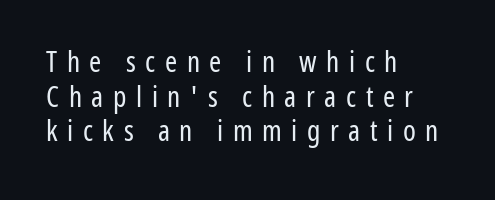
Q: Is the text bold? A: No.
Q: Is the text italic (slanted)? A: No, it is upright.
Q: Is the typeface a serif or a sans-serif typeface? A: Sans-serif.
Q: Is the text underlined? A: No.
Q: How is the paragraph aligned? A: Left-aligned.
Q: Is the spacing between letters normal or unusually wide? A: Unusually wide.
Q: Width (condensed, normal, or wide)? A: Condensed.
Q: Stroke contrast? A: Low.
Q: x-height? A: Medium.
Q: Monospaced? A: No.
